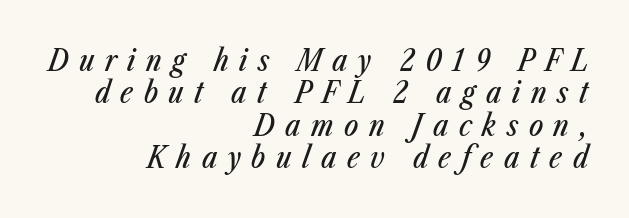
{"italic": "yes", "lean": "right", "slant_degrees": 23, "width": "condensed", "stroke_contrast": "low", "x_height": "medium", "monospaced": "no", "underline": "no", "align": "right", "line_spacing": "tight", "line_spacing_ratio": 1.08, "letter_spacing": "wide", "letter_spacing_em": 0.35, "glyph_px": 30}
